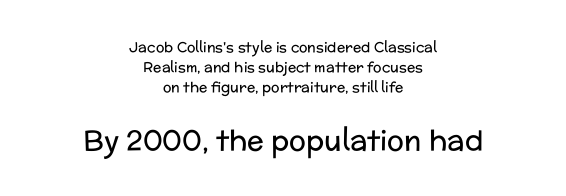
The type sits square on the baseline with zero lean. Tracking value appears to be zero — textbook default spacing. Baseline-to-baseline distance is the conventional proportion of letter height. Underlining? Definitely not there.
